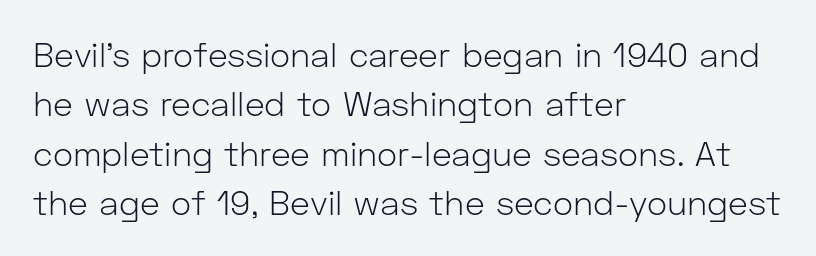
Q: Is the text bold? A: No.
Q: Is the text italic (slanted)? A: No, it is upright.
Q: Is the typeface a serif or a sans-serif typeface? A: Sans-serif.
Q: Is the text underlined? A: No.
Q: How is the paragraph aligned? A: Left-aligned.
Q: Is the spacing between letters normal or unusually wide? A: Normal.
Q: Is the spacing between lines tight, normal or loose? A: Normal.
Q: Width (condensed, normal, or wide)? A: Normal.
Q: Stroke contrast? A: Low.
Q: x-height? A: Medium.
Q: Monospaced? A: No.
